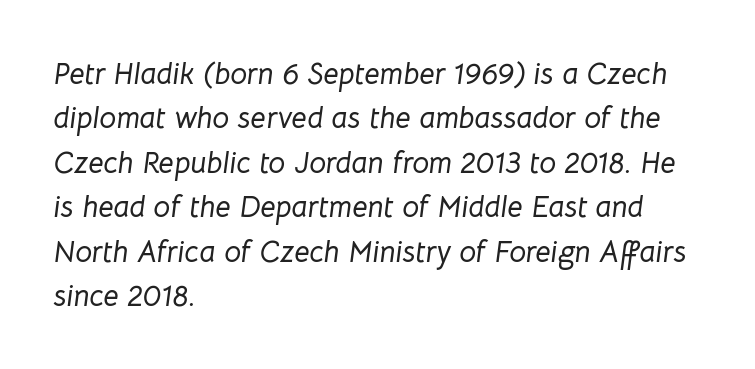
Q: Is the text italic (slanted)? A: Yes, it leans right by about 8 degrees.
Q: Is the text underlined? A: No.
Q: How is the paragraph aligned? A: Left-aligned.
Q: Is the spacing between letters normal or unusually wide? A: Normal.
Q: Is the spacing between lines tight, normal or loose? A: Normal.
Q: Width (condensed, normal, or wide)? A: Normal.
Q: Stroke contrast? A: Low.
Q: x-height? A: Medium.
Q: Monospaced? A: No.
